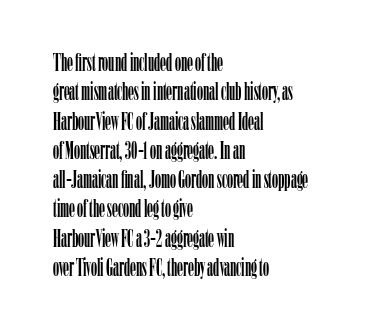
The lettering stays uniformly vertical, giving the passage a roman look. The letterforms sit shoulder to shoulder at normal distance. The setting favours the left margin, as ordinary paragraphs usually do. Decoration check: the copy has no underline.
